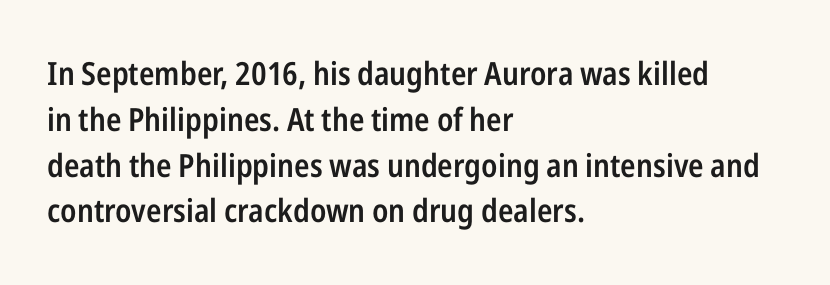
Does the copy run flush right? No — it runs flush left. The passage shown is typeset with a sans-serif family. Characters remain perfectly vertical along every line. Here the designer chose a conventional face with non-uniform glyph widths.
